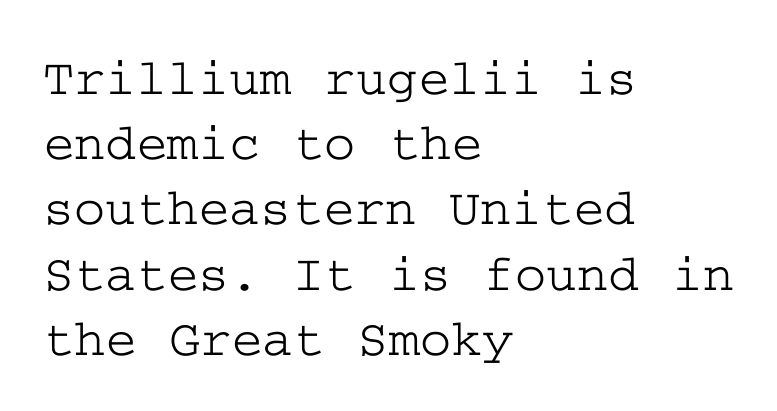
The image shows 53 px wide serif type, upright; set left-aligned, line spacing 1.23x, normal letter spacing, not underlined; low stroke contrast and a medium x-height.
